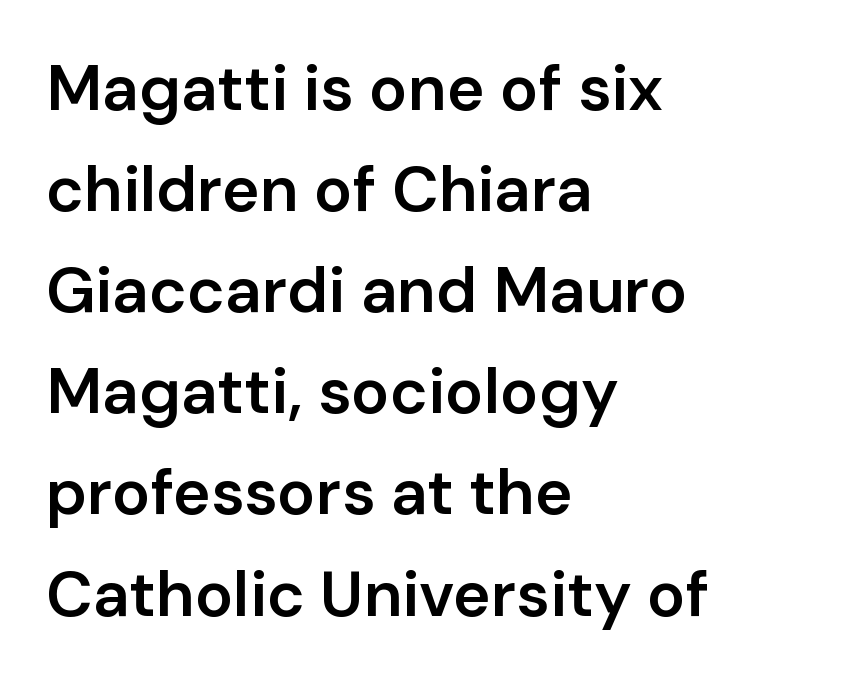
The image shows 64 px semibold sans-serif type, upright; set left-aligned, normal line spacing (1.58x), normal letter spacing, not underlined; low stroke contrast and a medium x-height.
